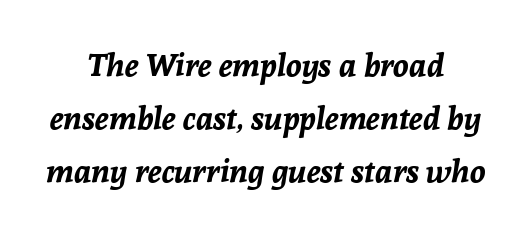
Q: Is the text bold? A: Yes.
Q: Is the text italic (slanted)? A: Yes, it leans right by about 8 degrees.
Q: Is the text underlined? A: No.
Q: How is the paragraph aligned? A: Centered.
Q: Is the spacing between letters normal or unusually wide? A: Normal.
Q: Is the spacing between lines tight, normal or loose? A: Normal.
Q: Width (condensed, normal, or wide)? A: Normal.
Q: Stroke contrast? A: Low.
Q: x-height? A: Medium.
Q: Monospaced? A: No.
